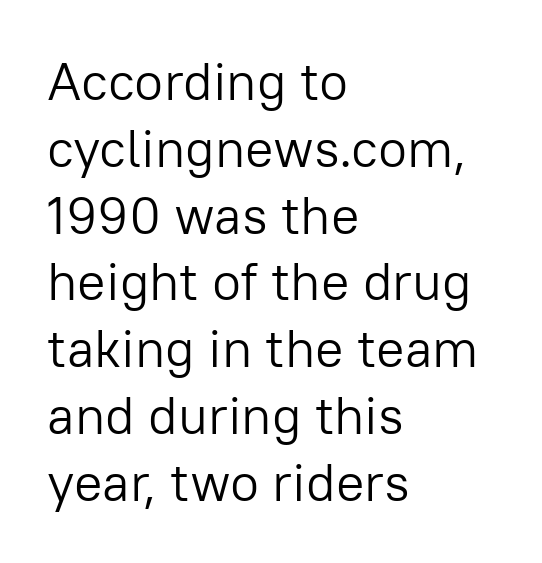
Q: Is the text bold? A: No.
Q: Is the text italic (slanted)? A: No, it is upright.
Q: Is the typeface a serif or a sans-serif typeface? A: Sans-serif.
Q: Is the text underlined? A: No.
Q: How is the paragraph aligned? A: Left-aligned.
Q: Is the spacing between letters normal or unusually wide? A: Normal.
Q: Is the spacing between lines tight, normal or loose? A: Normal.
Q: Width (condensed, normal, or wide)? A: Normal.
Q: Stroke contrast? A: Low.
Q: x-height? A: Medium.
Q: Monospaced? A: No.
